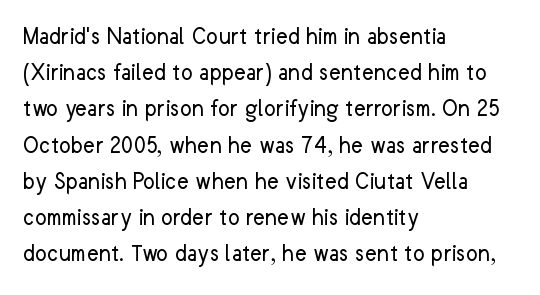
Q: Is the text bold? A: No.
Q: Is the text italic (slanted)? A: No, it is upright.
Q: Is the text underlined? A: No.
Q: How is the paragraph aligned? A: Left-aligned.
Q: Is the spacing between letters normal or unusually wide? A: Normal.
Q: Is the spacing between lines tight, normal or loose? A: Normal.
